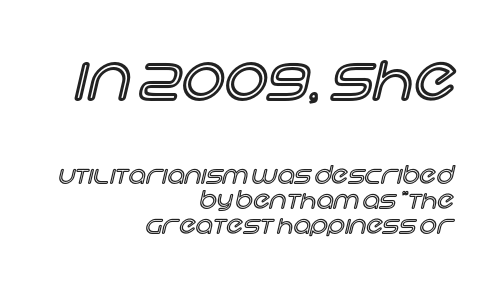
Q: Is the text italic (slanted)? A: Yes.
Q: Is the text underlined? A: No.
Q: How is the paragraph aligned? A: Right-aligned.
Q: Is the spacing between letters normal or unusually wide? A: Normal.
Q: Is the spacing between lines tight, normal or loose? A: Tight.
Q: Which block of text is set in a larger size, the first (top) or the second (bottom)? A: The first (top) one.
Q: Width (condensed, normal, or wide)? A: Normal.
Q: x-height? A: Large.
Q: Monospaced? A: No.
